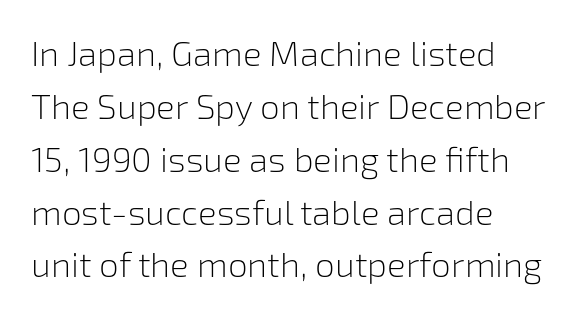
The image shows 35 px light sans-serif type, upright; set left-aligned, normal line spacing (1.51x), normal letter spacing, not underlined; low stroke contrast and a medium x-height.
